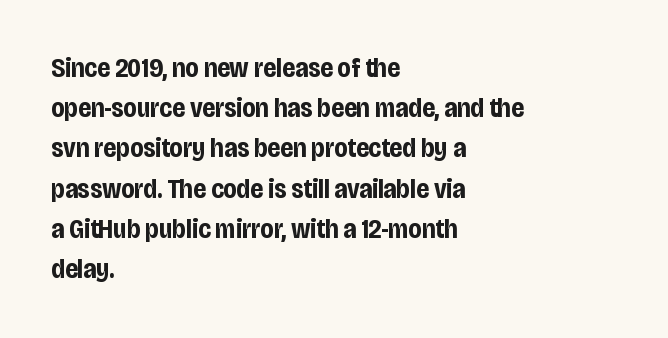
Q: Is the text bold? A: Yes.
Q: Is the text italic (slanted)? A: No, it is upright.
Q: Is the text underlined? A: No.
Q: How is the paragraph aligned? A: Left-aligned.
Q: Is the spacing between letters normal or unusually wide? A: Normal.
Q: Is the spacing between lines tight, normal or loose? A: Normal.
